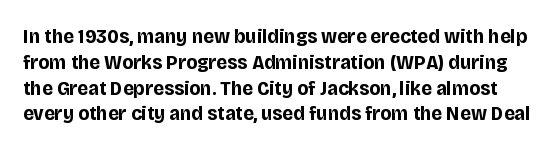
Glance below the letters and you will spot only blank space. The font's upright variant was chosen for this text. Glyph-to-glyph distance matches everyday printed text. The sample has been set heavy, in full bold.
